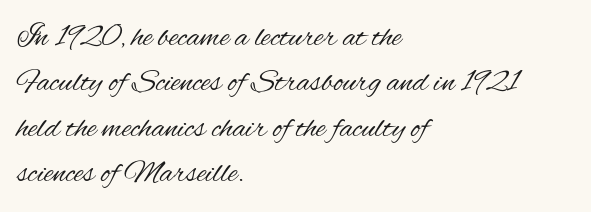
Plain, unruled lines of type. The designer left line spacing at the default. Serif or sans? Sans — the stroke terminals are bare. Standard letterfit; no display-style spreading of the glyphs.
